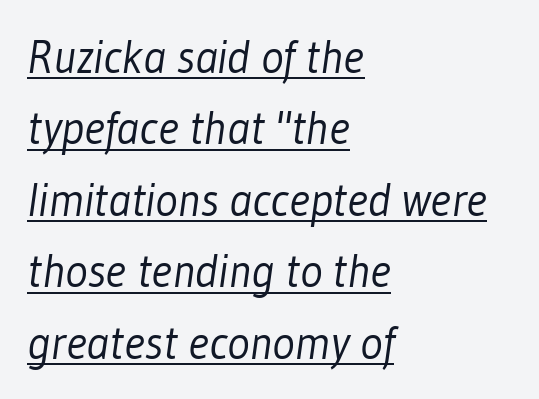
The image shows 47 px light, condensed sans-serif type; set left-aligned, normal line spacing (1.52x), normal letter spacing, underlined; low stroke contrast and a medium x-height.
